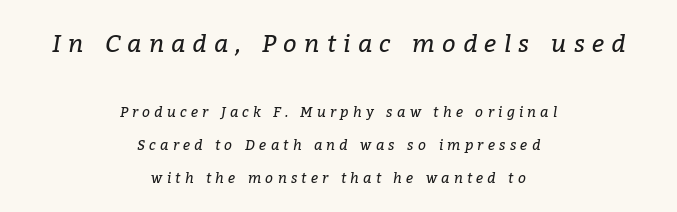
{"italic": "yes", "lean": "right", "slant_degrees": 9, "bold": "no", "underline": "no", "align": "center", "line_spacing": "loose", "line_spacing_ratio": 2.36, "letter_spacing": "wide", "letter_spacing_em": 0.3, "larger_block": "first", "size_ratio": 1.71, "glyph_px": 24}
